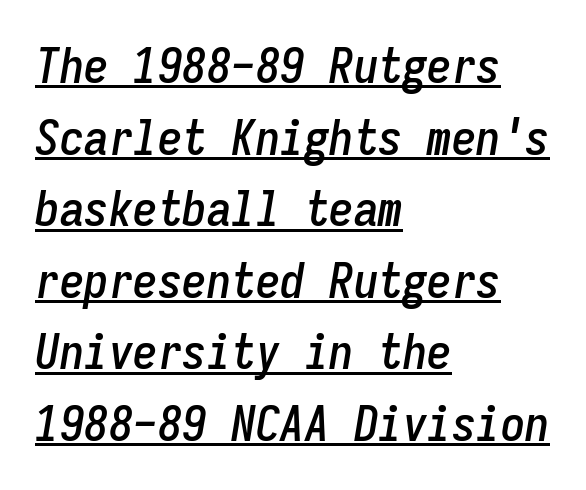
Notice how descenders clear the ascenders below comfortably — that's standard leading. The passage shown leans; its letterforms are oblique. Looks like terminal output: every glyph gets an equal slot. Visually the block forms a straight wall on the left and a jagged coastline on the right. The letterforms sit shoulder to shoulder at normal distance.
